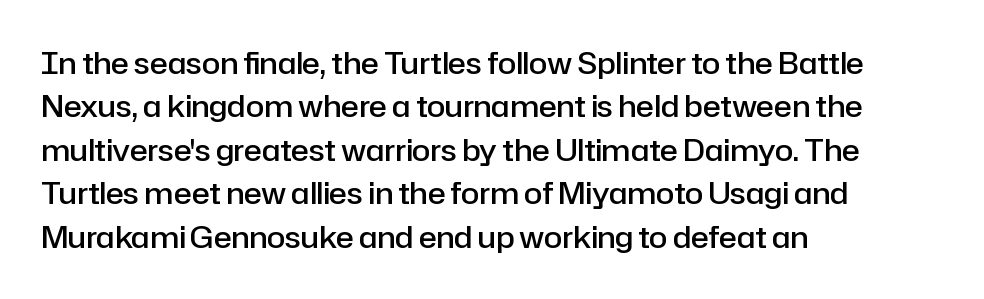
Words float on clear page, feet unadorned. The ragged edge is on the right, which tells us the setting is flush left. The glyphs have the mass of a demibold cut, below bold. The space between consecutive lines is moderate. You could not count columns in this text — the font is proportionally spaced. A sans-serif font was chosen for this passage.
